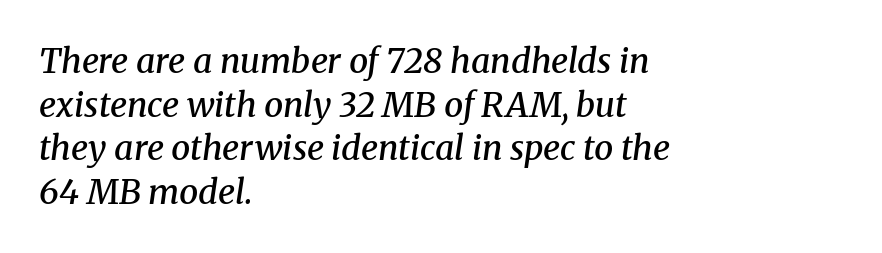
The image shows 34 px semibold serif type, italic (leaning right); set left-aligned, normal line spacing (1.28x), normal letter spacing, not underlined; medium stroke contrast and a medium x-height.
